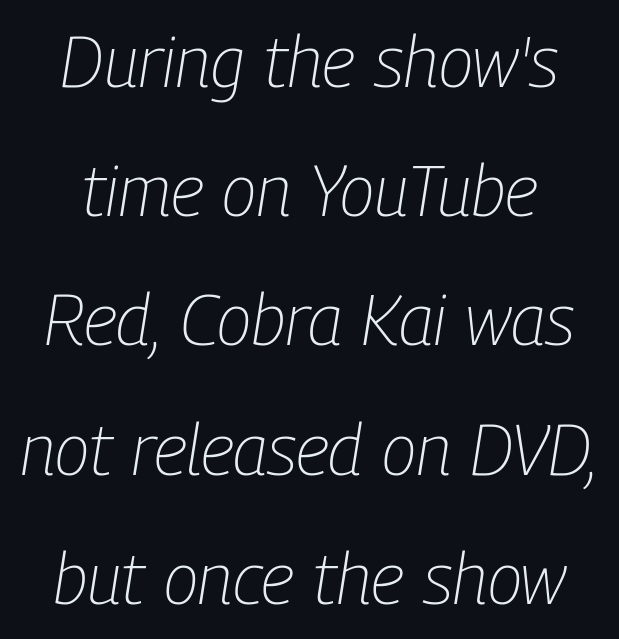
Q: Is the text bold? A: No.
Q: Is the text italic (slanted)? A: Yes, it leans right by about 9 degrees.
Q: Is the text underlined? A: No.
Q: Is the spacing between letters normal or unusually wide? A: Normal.
Q: Width (condensed, normal, or wide)? A: Condensed.
Q: Stroke contrast? A: Low.
Q: x-height? A: Medium.
Q: Monospaced? A: No.
